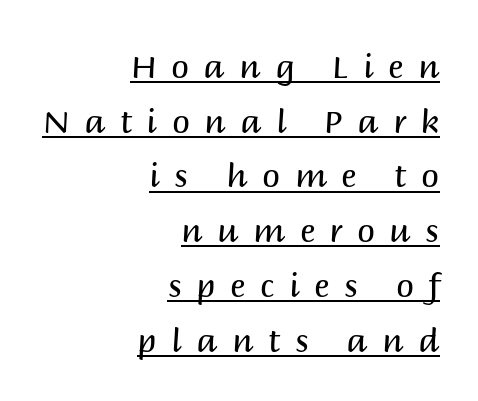
Note: no serifs on the glyphs. Do the characters align in a grid? No, the font is proportional. There is plenty of visible air inserted between adjacent glyphs. Is this a heavy cut? Hardly; it is regular or lighter. The paragraph has a hard right edge and a soft left edge.
